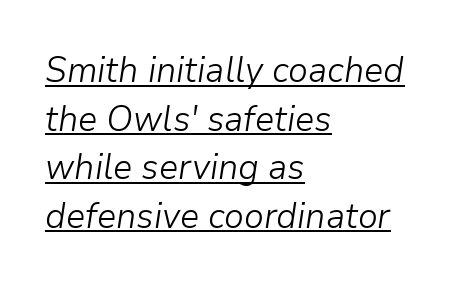
The image shows 36 px light type, italic (leaning right); set left-aligned, normal line spacing (1.35x), normal letter spacing, underlined; low stroke contrast and a medium x-height.
